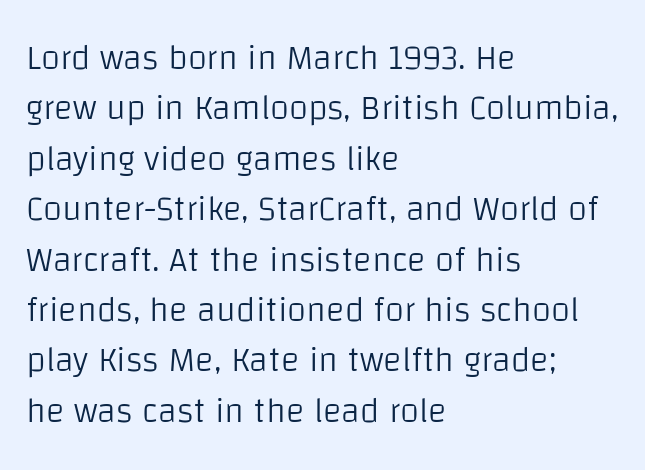
{"serif": "no", "italic": "no", "bold": "no", "weight": "light", "width": "normal", "stroke_contrast": "low", "x_height": "large", "monospaced": "no", "underline": "no", "align": "left", "line_spacing": "normal", "line_spacing_ratio": 1.44, "letter_spacing": "normal", "letter_spacing_em": 0.0, "glyph_px": 35}
